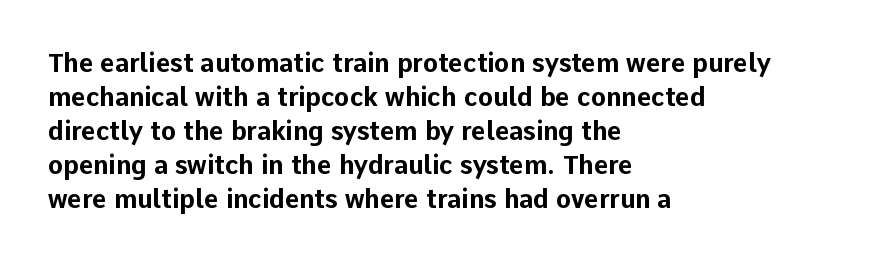
{"italic": "no", "bold": "yes", "underline": "no", "align": "left", "line_spacing": "normal", "line_spacing_ratio": 1.36, "letter_spacing": "normal", "letter_spacing_em": 0.0, "glyph_px": 25}
